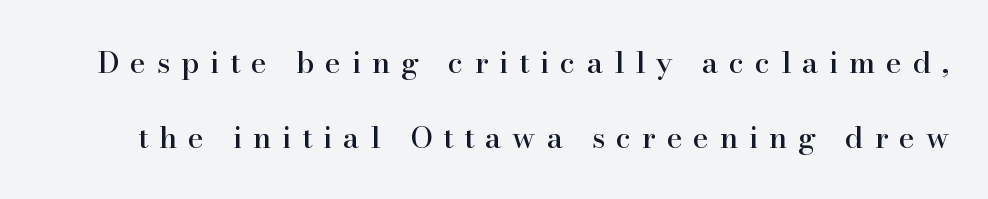
Q: Is the text italic (slanted)? A: No, it is upright.
Q: Is the typeface a serif or a sans-serif typeface? A: Serif.
Q: Is the text underlined? A: No.
Q: Is the spacing between letters normal or unusually wide? A: Unusually wide.
Q: Is the spacing between lines tight, normal or loose? A: Loose.
Q: Width (condensed, normal, or wide)? A: Normal.
Q: Stroke contrast? A: High.
Q: x-height? A: Small.
Q: Monospaced? A: No.
